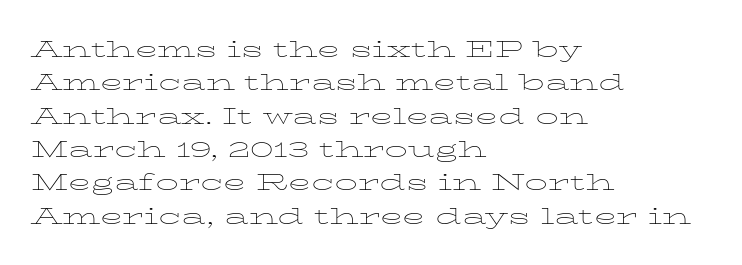
How would I describe the line gaps? Plain and ordinary. Just letters on the line, the space beneath them empty. Alignment: flush left. In terms of posture, this sample is upright.
